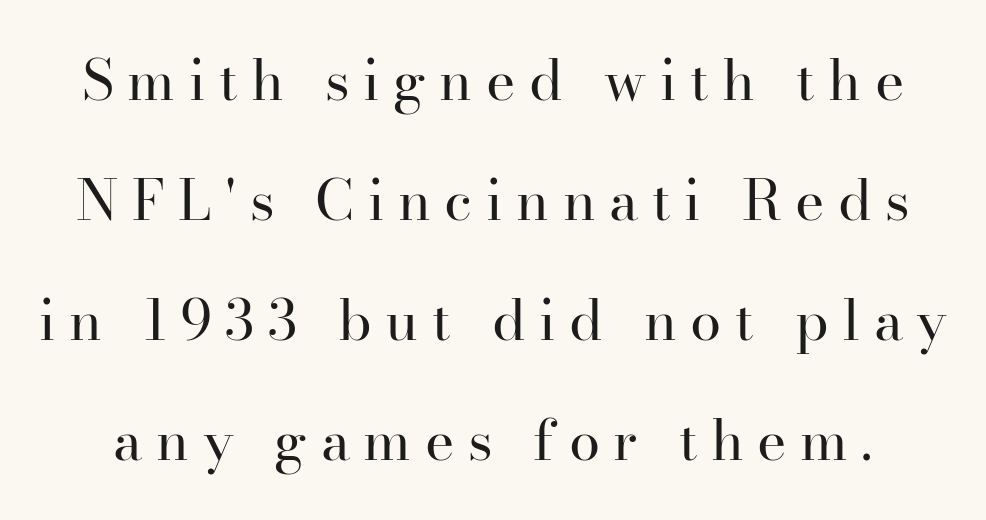
The image shows 56 px regular-weight serif type, upright; set loose line spacing (2.14x), unusually wide letter spacing (+0.24 em), not underlined; high stroke contrast and a small x-height.
